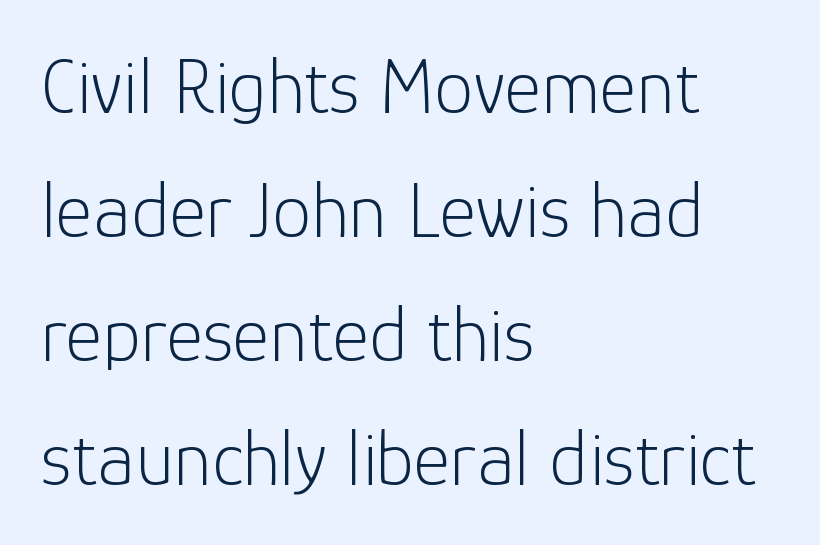
Q: Is the text bold? A: No.
Q: Is the text italic (slanted)? A: No, it is upright.
Q: Is the typeface a serif or a sans-serif typeface? A: Sans-serif.
Q: Is the text underlined? A: No.
Q: How is the paragraph aligned? A: Left-aligned.
Q: Is the spacing between letters normal or unusually wide? A: Normal.
Q: Is the spacing between lines tight, normal or loose? A: Normal.
Q: Width (condensed, normal, or wide)? A: Normal.
Q: Stroke contrast? A: Low.
Q: x-height? A: Medium.
Q: Monospaced? A: No.
